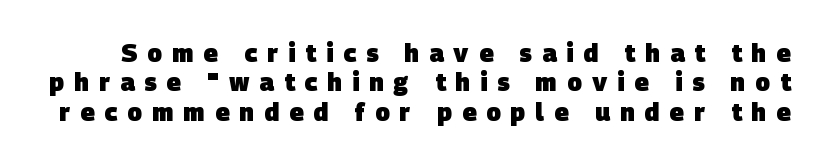
The image shows 24 px bold type; set line spacing 1.22x, unusually wide letter spacing (+0.42 em), not underlined.
